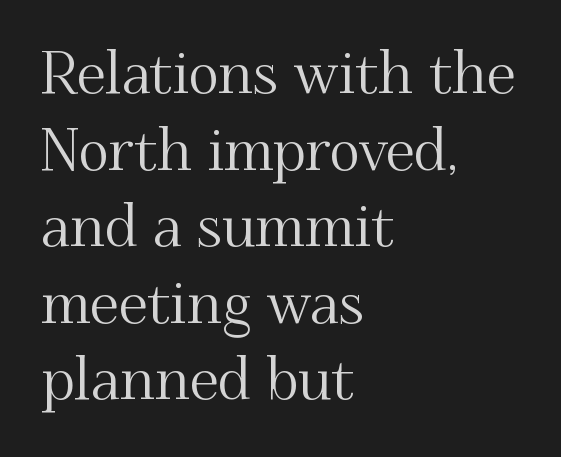
The image shows 58 px serif type, upright; set left-aligned, normal line spacing (1.32x), normal letter spacing, not underlined; medium stroke contrast and a small x-height.
